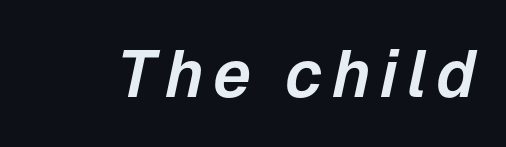
{"italic": "yes", "lean": "right", "slant_degrees": 12, "width": "normal", "stroke_contrast": "low", "x_height": "medium", "monospaced": "no", "underline": "no", "glyph_px": 66}
